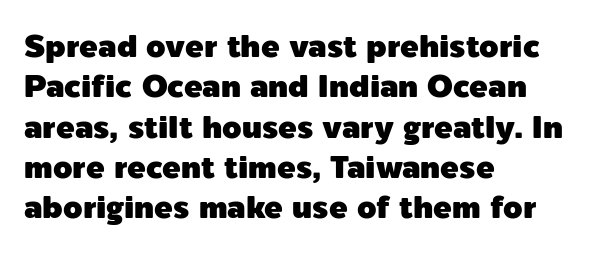
The image shows 31 px sans-serif type, upright; set left-aligned, normal line spacing (1.3x), normal letter spacing, not underlined; a medium x-height.
